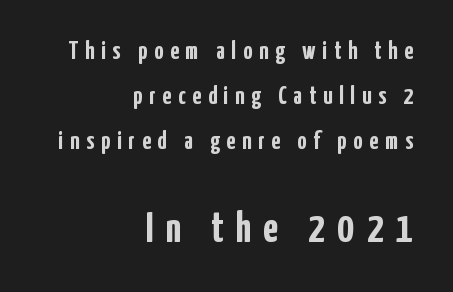
Q: Is the text bold? A: Yes.
Q: Is the text italic (slanted)? A: No, it is upright.
Q: Is the typeface a serif or a sans-serif typeface? A: Sans-serif.
Q: Is the text underlined? A: No.
Q: How is the paragraph aligned? A: Right-aligned.
Q: Is the spacing between letters normal or unusually wide? A: Unusually wide.
Q: Which block of text is set in a larger size, the first (top) or the second (bottom)? A: The second (bottom) one.
Q: Width (condensed, normal, or wide)? A: Condensed.
Q: Stroke contrast? A: Low.
Q: x-height? A: Medium.
Q: Monospaced? A: No.
